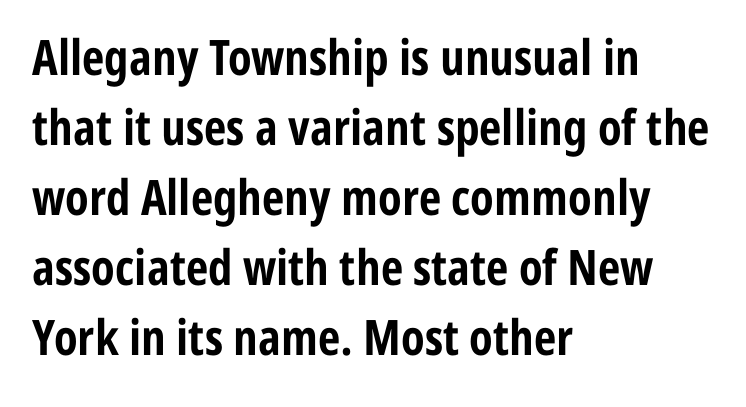
The image shows 49 px bold, condensed sans-serif type, upright; set left-aligned, normal line spacing (1.43x), normal letter spacing, not underlined; low stroke contrast and a medium x-height.
